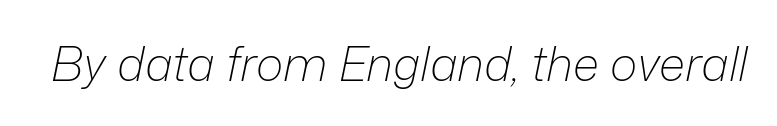
The image shows 47 px light type, italic (leaning right); set normal letter spacing, not underlined; low stroke contrast and a medium x-height.
